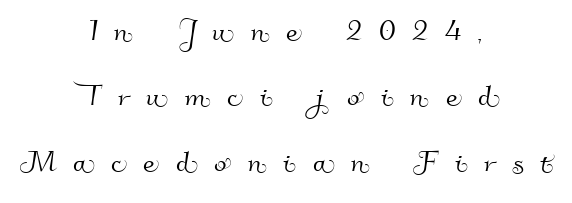
The passage is arranged like a title page — every line centered. Type style note: lacks serifs. Display-style spreading of the glyphs; the letterfit is very open. Spacing verdict: proportional, widths tailored to each character. Anything drawn beneath the words? Only blank space.
